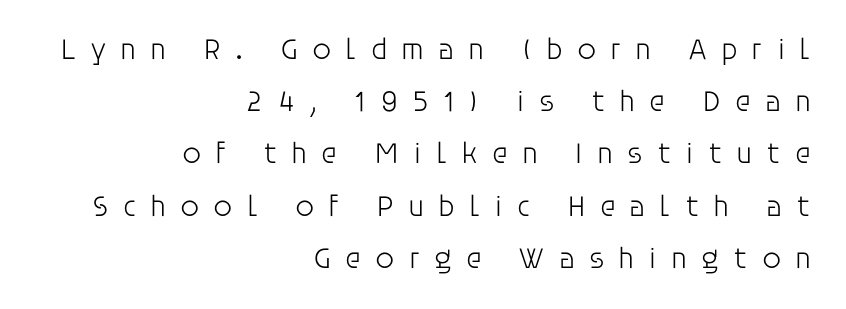
{"serif": "no", "italic": "no", "bold": "no", "weight": "light", "width": "normal", "stroke_contrast": "low", "x_height": "large", "monospaced": "no", "underline": "no", "align": "right", "line_spacing_ratio": 1.74, "letter_spacing": "wide", "letter_spacing_em": 0.46, "glyph_px": 30}
